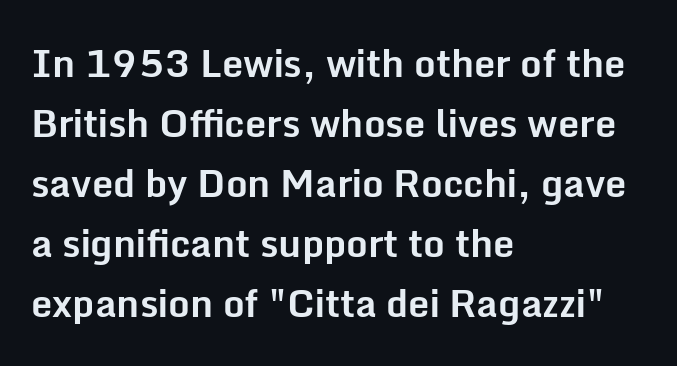
Regular leading. Students, note that the glyphs here touch the page at normal intervals. Each glyph is drawn with heavy, bold strokes. Think of a printed novel: that variable character pitch is what you see here.
